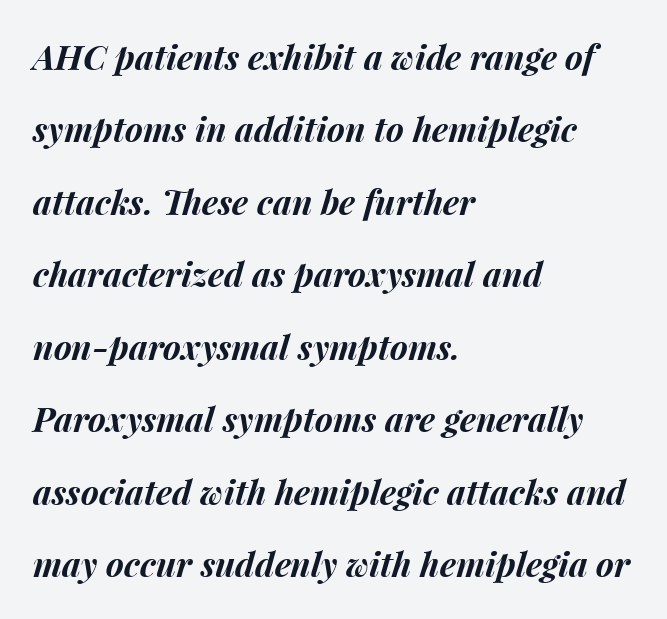
Q: Is the text bold? A: Yes.
Q: Is the text italic (slanted)? A: Yes, it leans right by about 15 degrees.
Q: Is the text underlined? A: No.
Q: How is the paragraph aligned? A: Left-aligned.
Q: Is the spacing between letters normal or unusually wide? A: Normal.
Q: Is the spacing between lines tight, normal or loose? A: Loose.
Q: Width (condensed, normal, or wide)? A: Normal.
Q: Stroke contrast? A: Medium.
Q: x-height? A: Medium.
Q: Monospaced? A: No.
